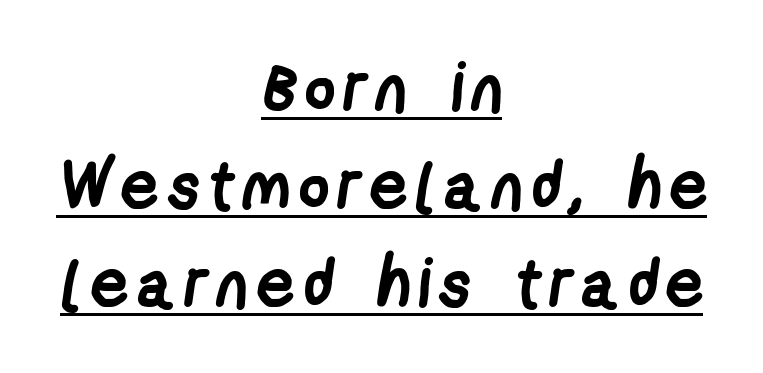
The image shows 68 px semibold, condensed sans-serif type; set centered, normal line spacing (1.44x), underlined; low stroke contrast and a medium x-height.
